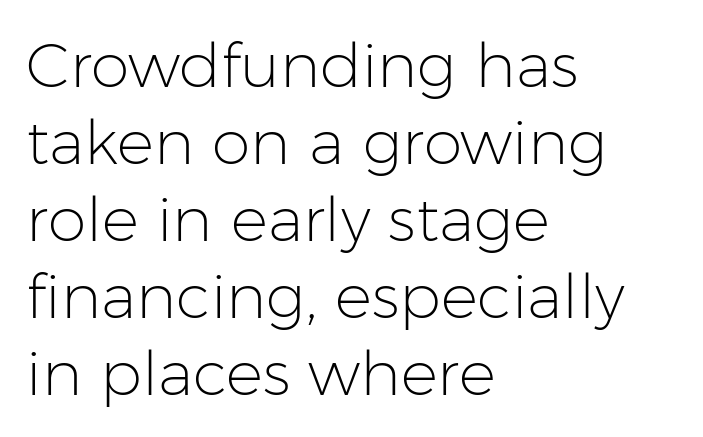
The face used here is proportionally spaced, like ordinary book or web type. Letters have the restrained weight of plain body copy at most. To sum up the face: it is a sans, with no serifs. A classic flush-left, rag-right setting is used for this passage. Decoration check: the copy has no underline. Each word holds together tightly as a unit, with standard inter-letter gaps.
